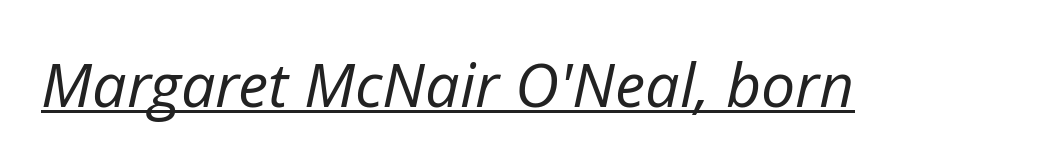
{"italic": "yes", "lean": "right", "slant_degrees": 12, "bold": "no", "weight": "regular", "width": "normal", "stroke_contrast": "low", "x_height": "medium", "monospaced": "no", "underline": "yes", "letter_spacing": "normal", "letter_spacing_em": 0.0, "glyph_px": 61}
